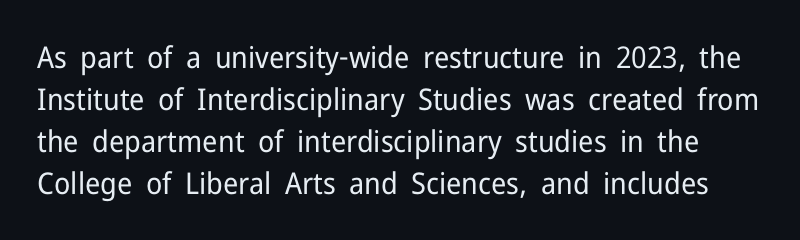
{"serif": "no", "italic": "no", "bold": "no", "weight": "regular", "width": "normal", "stroke_contrast": "low", "x_height": "medium", "monospaced": "no", "underline": "no", "line_spacing": "normal", "line_spacing_ratio": 1.4, "letter_spacing": "normal", "letter_spacing_em": 0.0, "glyph_px": 30}
